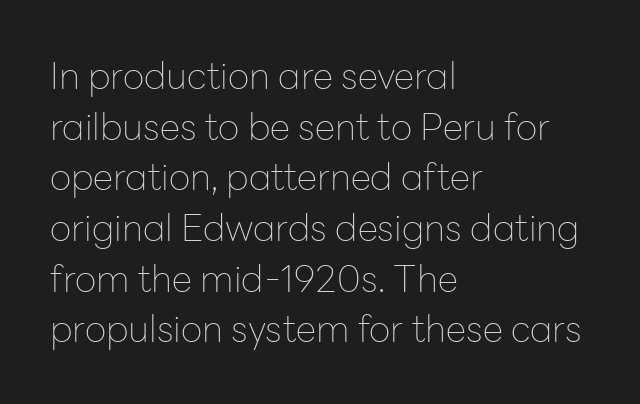
{"serif": "no", "italic": "no", "bold": "no", "weight": "thin", "width": "normal", "stroke_contrast": "low", "x_height": "medium", "monospaced": "no", "underline": "no", "align": "left", "line_spacing": "normal", "line_spacing_ratio": 1.37, "letter_spacing": "normal", "letter_spacing_em": 0.0, "glyph_px": 37}
